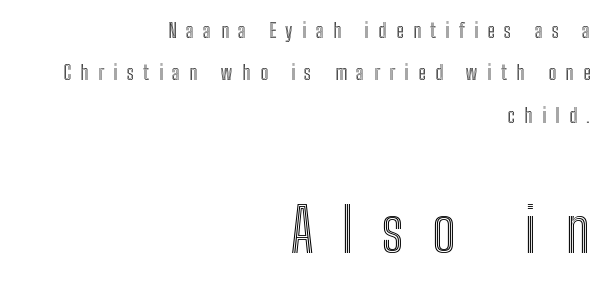
{"italic": "no", "width": "condensed", "x_height": "medium", "monospaced": "no", "underline": "no", "align": "right", "line_spacing": "loose", "line_spacing_ratio": 2.12, "letter_spacing": "wide", "letter_spacing_em": 0.48, "larger_block": "second", "size_ratio": 3.0, "glyph_px": 60}
